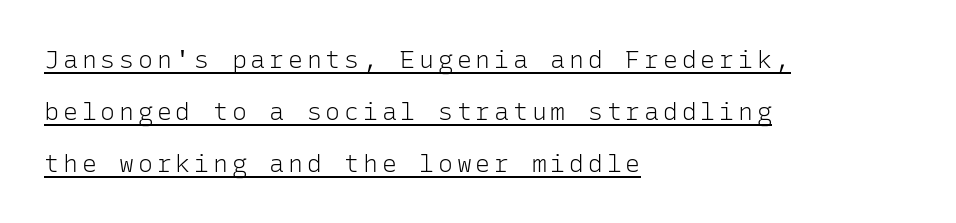
Q: Is the text bold? A: No.
Q: Is the text italic (slanted)? A: No, it is upright.
Q: Is the text underlined? A: Yes.
Q: How is the paragraph aligned? A: Left-aligned.
Q: Is the spacing between lines tight, normal or loose? A: Loose.
